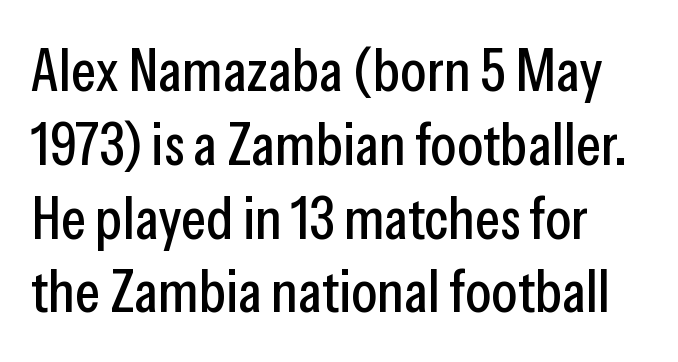
Q: Is the text italic (slanted)? A: No, it is upright.
Q: Is the typeface a serif or a sans-serif typeface? A: Sans-serif.
Q: Is the text underlined? A: No.
Q: Is the spacing between letters normal or unusually wide? A: Normal.
Q: Width (condensed, normal, or wide)? A: Condensed.
Q: Stroke contrast? A: Low.
Q: x-height? A: Medium.
Q: Monospaced? A: No.
